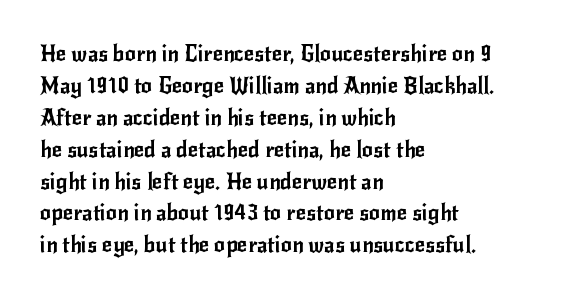
Left-aligned paragraph, ragged on the right. Rendered with straight, roman letterforms. Successive baselines arrive at the customary interval. Descenders are the only things crossing below the line. Is the letter spacing exaggerated? No — it looks like the ordinary default.
